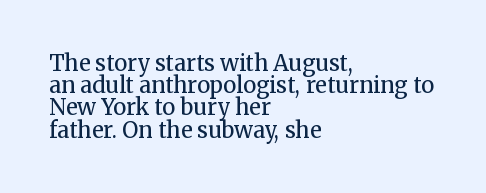
The image shows 22 px text type, upright; set left-aligned, tight line spacing (1.01x), normal letter spacing, not underlined.
